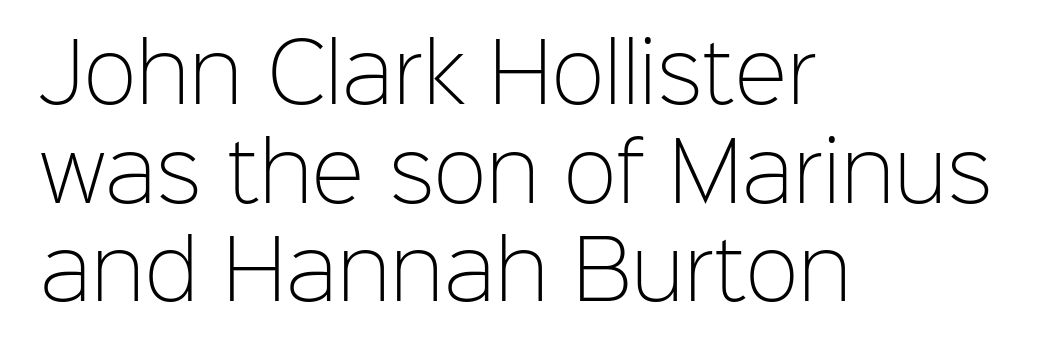
{"serif": "no", "italic": "no", "bold": "no", "weight": "light", "width": "normal", "stroke_contrast": "low", "x_height": "medium", "monospaced": "no", "underline": "no", "align": "left", "line_spacing": "normal", "line_spacing_ratio": 1.25, "letter_spacing": "normal", "letter_spacing_em": 0.0, "glyph_px": 79}
